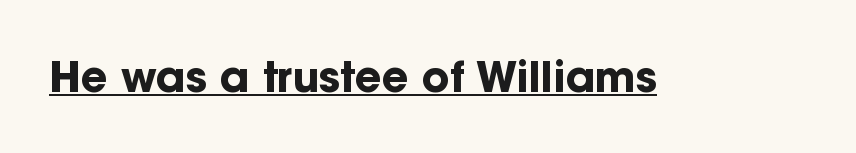
Typographically, this falls in the sans-serif category. Spacing between characters is what you'd get straight out of the box. The rendering uses natural spacing where letterforms have individual widths. Looks like someone drew a line under every word here.
